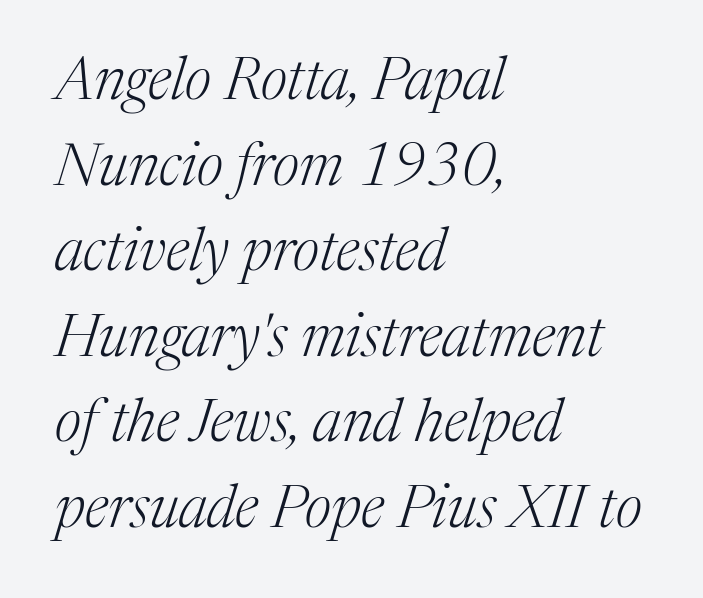
The words here are not underlined. The type is set solid horizontally, with unmodified tracking. Observe the lean: these are italic letterforms. This sample has the flowing, uneven cadence of proportional lettering. Each new line begins a customary step beneath the previous one.
